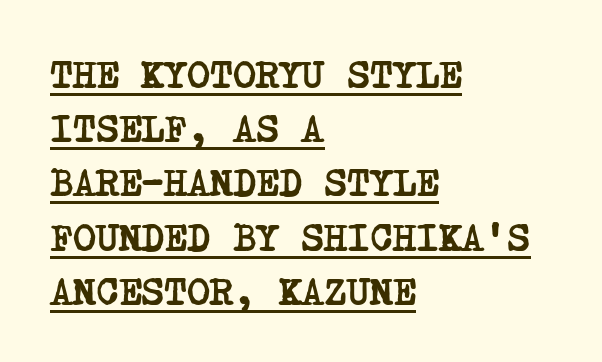
Horizontal alignment here is leftward, the default for most running prose. Examine the stroke ends and you'll spot serifs. The lettering is marked with a stroke running underneath it. A dark, heavy texture on the line: the type is bold. The letterforms sit shoulder to shoulder at normal distance. Honestly, the row spacing looks completely unremarkable.
